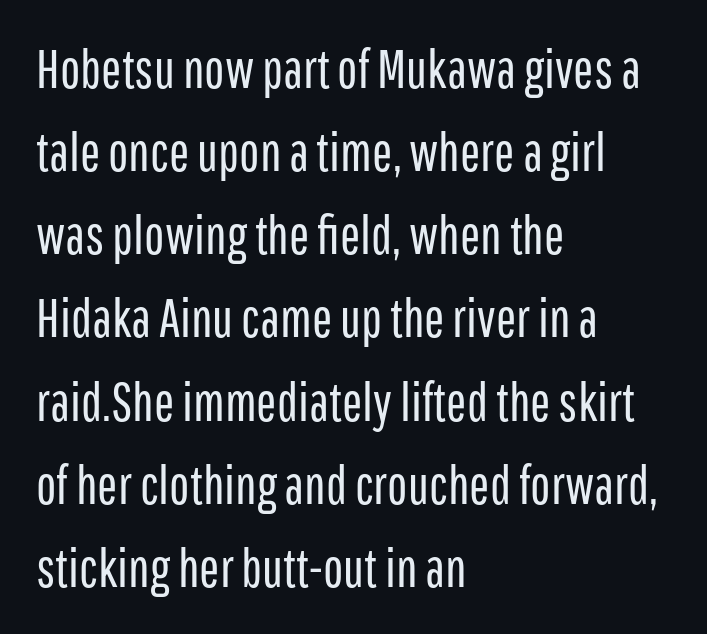
Q: Is the text bold? A: No.
Q: Is the text italic (slanted)? A: No, it is upright.
Q: Is the typeface a serif or a sans-serif typeface? A: Sans-serif.
Q: Is the text underlined? A: No.
Q: How is the paragraph aligned? A: Left-aligned.
Q: Is the spacing between letters normal or unusually wide? A: Normal.
Q: Is the spacing between lines tight, normal or loose? A: Normal.
Q: Width (condensed, normal, or wide)? A: Condensed.
Q: Stroke contrast? A: Low.
Q: x-height? A: Medium.
Q: Monospaced? A: No.
